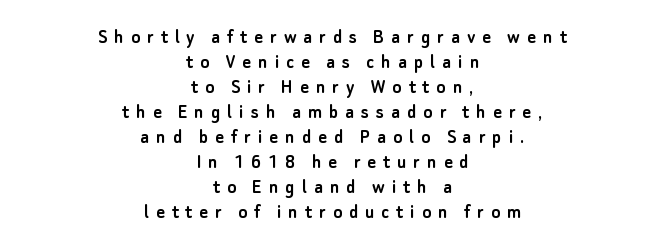
Q: Is the text italic (slanted)? A: No, it is upright.
Q: Is the text underlined? A: No.
Q: How is the paragraph aligned? A: Centered.
Q: Is the spacing between letters normal or unusually wide? A: Unusually wide.
